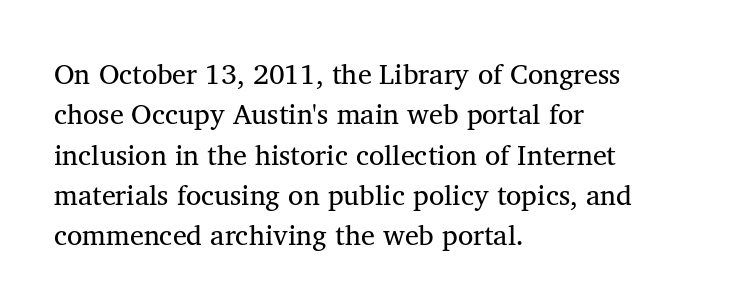
{"serif": "yes", "italic": "no", "bold": "no", "weight": "regular", "width": "normal", "stroke_contrast": "medium", "x_height": "medium", "monospaced": "no", "underline": "no", "align": "left", "line_spacing": "normal", "line_spacing_ratio": 1.44, "letter_spacing": "normal", "letter_spacing_em": 0.0, "glyph_px": 28}
